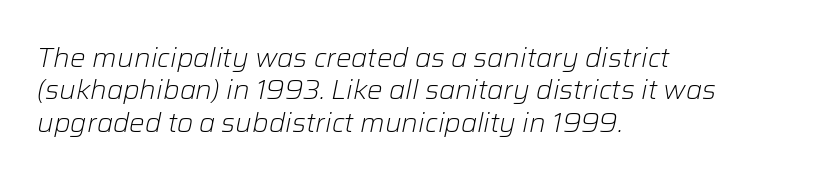
Q: Is the text bold? A: No.
Q: Is the text italic (slanted)? A: Yes, it leans right by about 12 degrees.
Q: Is the text underlined? A: No.
Q: How is the paragraph aligned? A: Left-aligned.
Q: Is the spacing between letters normal or unusually wide? A: Normal.
Q: Is the spacing between lines tight, normal or loose? A: Normal.
